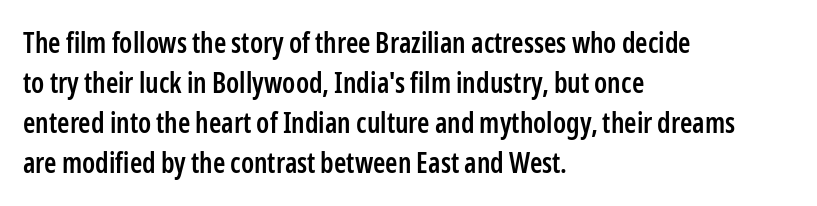
All the whitespace from short lines collects on the right. These lines carry some extra weight — a demibold, not a full bold. Only glyphs here, with clear space below each row. The rendering keeps characters at their native spacing. Vertical strokes here are truly vertical.
